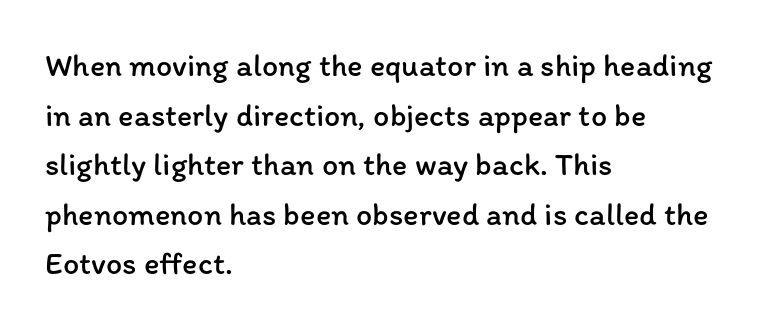
The image shows 32 px regular-weight type, upright; set left-aligned, normal line spacing (1.55x), normal letter spacing, not underlined; low stroke contrast and a medium x-height.
